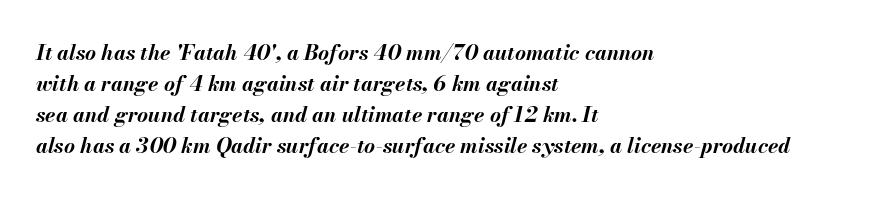
Q: Is the text bold? A: Yes.
Q: Is the text italic (slanted)? A: Yes, it leans right by about 13 degrees.
Q: Is the text underlined? A: No.
Q: How is the paragraph aligned? A: Left-aligned.
Q: Is the spacing between letters normal or unusually wide? A: Normal.
Q: Is the spacing between lines tight, normal or loose? A: Normal.
